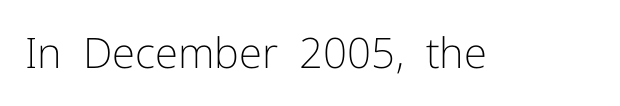
Descender tails drop into unmarked territory. The typeface chosen for these lines omits serifs. This is not heavy type; no bold has been used. Observe the ordinary spacing: letters are neighbours, not strangers. Tall strokes in this sample are plumb rather than angled.
